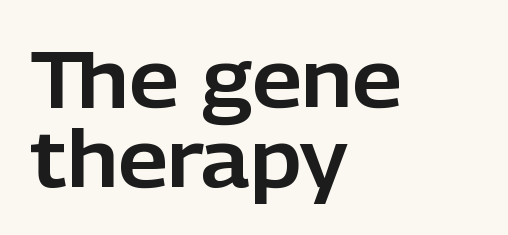
Q: Is the text italic (slanted)? A: No, it is upright.
Q: Is the typeface a serif or a sans-serif typeface? A: Sans-serif.
Q: Is the text underlined? A: No.
Q: How is the paragraph aligned? A: Left-aligned.
Q: Is the spacing between letters normal or unusually wide? A: Normal.
Q: Is the spacing between lines tight, normal or loose? A: Tight.
Q: Width (condensed, normal, or wide)? A: Normal.
Q: Stroke contrast? A: Low.
Q: x-height? A: Medium.
Q: Monospaced? A: No.
